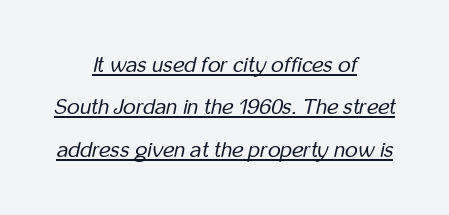
The image shows 22 px text type, italic (leaning right); set centered, loose line spacing (1.93x), normal letter spacing, underlined.
